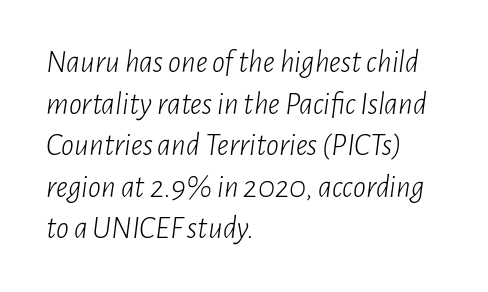
Normally led — the rows are evenly, conventionally spaced. Reading down the block, your eye returns to a fixed left position each line. The strip under each line holds only bare page. Does the lettering tilt? It does — this is italic. The passage shown is typed in a proportional face where columns would drift.
